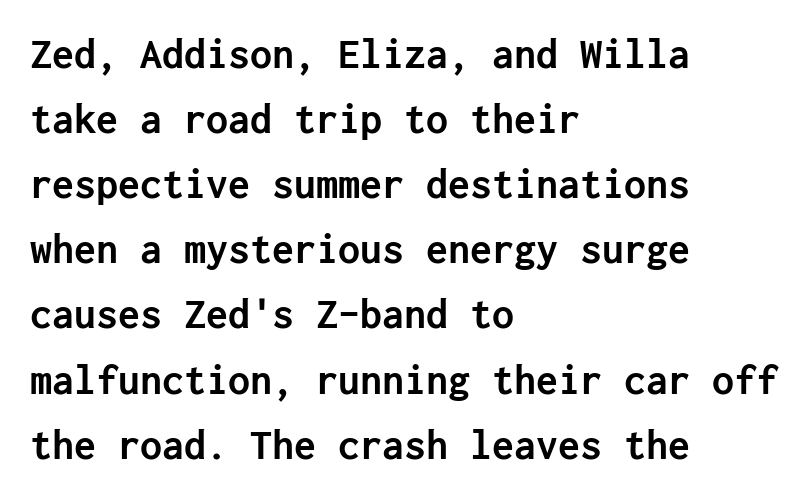
The image shows 44 px semibold sans-serif type, upright; set left-aligned, normal line spacing (1.48x), normal letter spacing, not underlined; low stroke contrast and a medium x-height.
